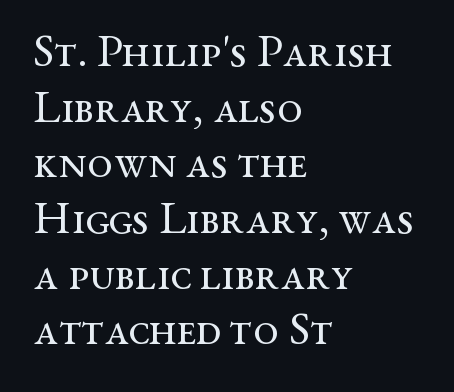
Q: Is the text bold? A: No.
Q: Is the text italic (slanted)? A: No, it is upright.
Q: Is the typeface a serif or a sans-serif typeface? A: Serif.
Q: Is the text underlined? A: No.
Q: How is the paragraph aligned? A: Left-aligned.
Q: Is the spacing between letters normal or unusually wide? A: Normal.
Q: Width (condensed, normal, or wide)? A: Wide.
Q: Stroke contrast? A: Medium.
Q: x-height? A: Medium.
Q: Monospaced? A: No.
